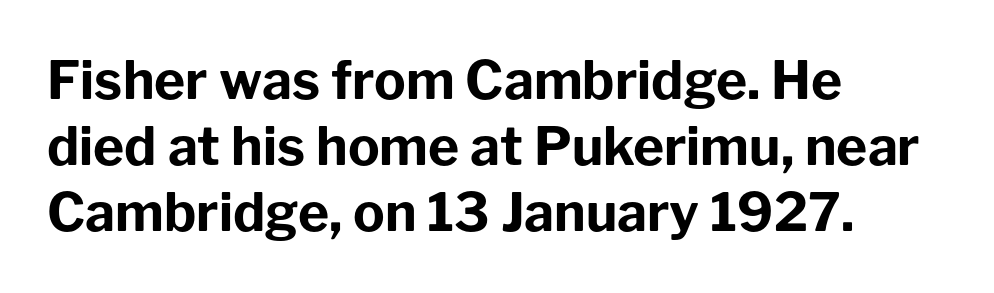
The image shows 53 px bold sans-serif type, upright; set left-aligned, normal line spacing (1.25x), normal letter spacing, not underlined; low stroke contrast and a medium x-height.
